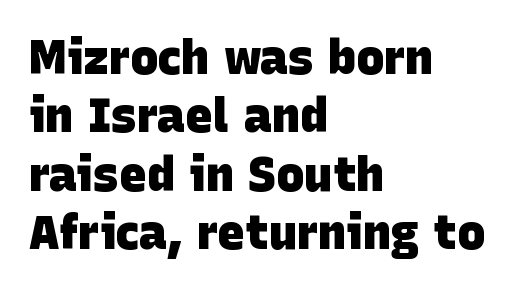
{"serif": "no", "bold": "yes", "weight": "heavy", "width": "normal", "stroke_contrast": "low", "x_height": "large", "monospaced": "no", "underline": "no", "align": "left", "line_spacing_ratio": 1.24, "letter_spacing": "normal", "letter_spacing_em": 0.0, "glyph_px": 47}
